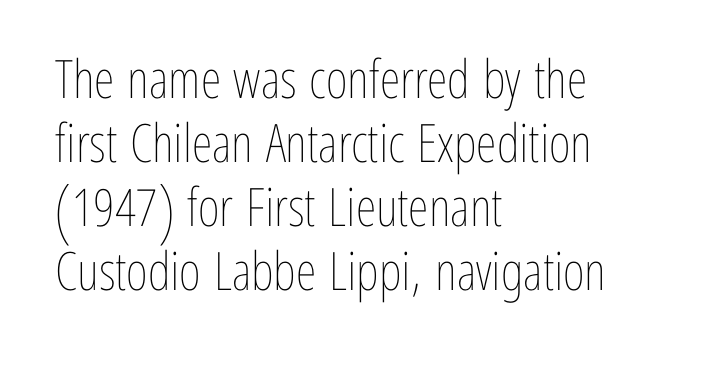
Q: Is the text bold? A: No.
Q: Is the text italic (slanted)? A: No, it is upright.
Q: Is the text underlined? A: No.
Q: How is the paragraph aligned? A: Left-aligned.
Q: Is the spacing between letters normal or unusually wide? A: Normal.
Q: Width (condensed, normal, or wide)? A: Condensed.
Q: Stroke contrast? A: Low.
Q: x-height? A: Medium.
Q: Monospaced? A: No.
